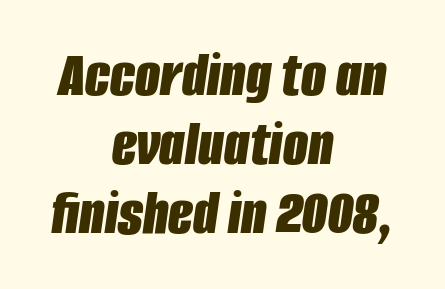
The image shows 65 px bold, condensed type, italic (leaning right); set centered, tight line spacing (1.06x), normal letter spacing, not underlined; low stroke contrast and a large x-height.
